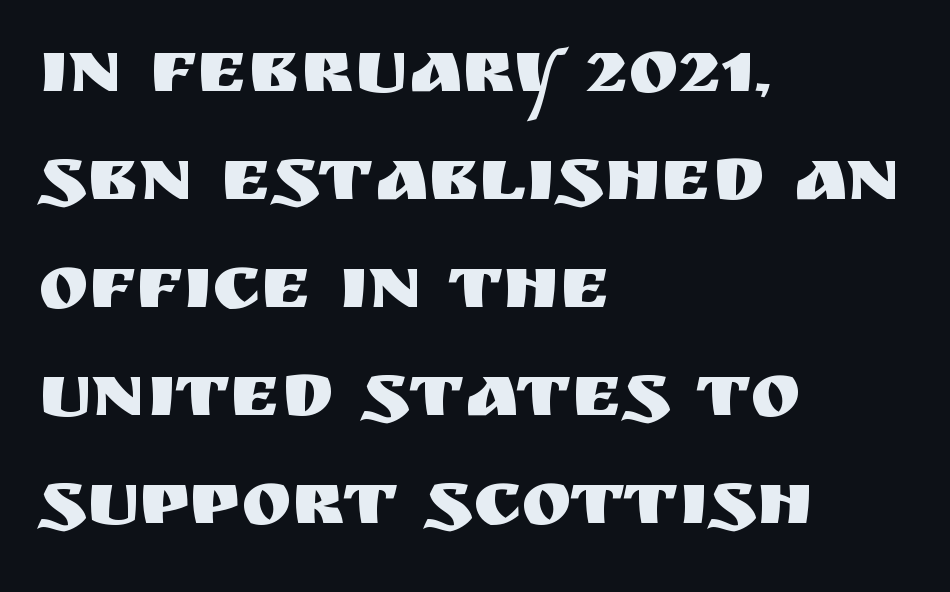
Spacing verdict: proportional, widths tailored to each character. In terms of letterspacing, this is plain default setting. Italic: no, the glyphs are upright roman. Compared with typical paragraphs, the rows here are spaced about the same.
